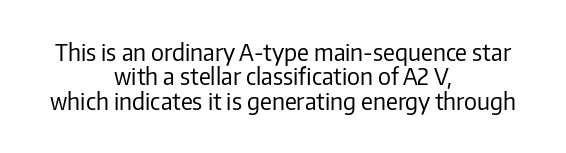
The image shows 23 px text type, upright; set centered, tight line spacing (1.06x), normal letter spacing, not underlined.
